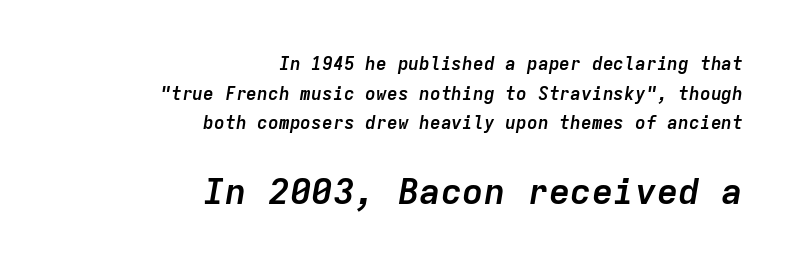
Reading top to bottom, the characters get bigger at the block break. The letters are slanted; this is an italic face. The passage is arranged like a letterhead date or caption credit — flush right. The passage shown is emphatically bold.
